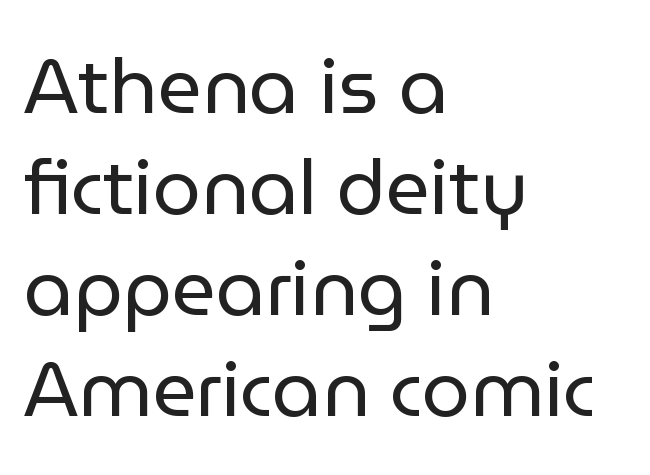
The face looks like a standard text weight, possibly lighter. Unlike a traditional serif, this face leaves its strokes unadorned. The text block is weighted toward the left margin, trailing off unevenly rightward. Nobody drew a line under any word here. Vertically, the passage feels balanced, rows spaced as you'd expect.
